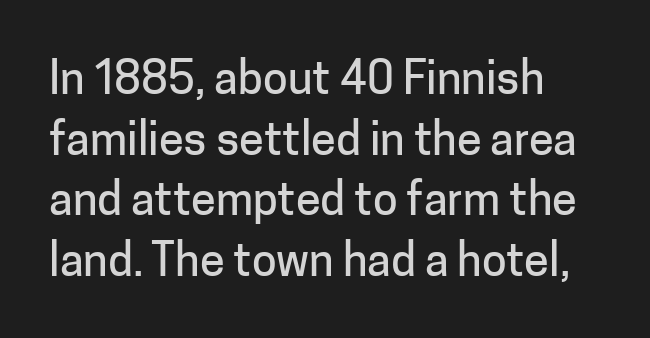
Q: Is the text italic (slanted)? A: No, it is upright.
Q: Is the typeface a serif or a sans-serif typeface? A: Sans-serif.
Q: Is the text underlined? A: No.
Q: How is the paragraph aligned? A: Left-aligned.
Q: Is the spacing between letters normal or unusually wide? A: Normal.
Q: Is the spacing between lines tight, normal or loose? A: Normal.
Q: Width (condensed, normal, or wide)? A: Normal.
Q: Stroke contrast? A: Low.
Q: x-height? A: Medium.
Q: Monospaced? A: No.
